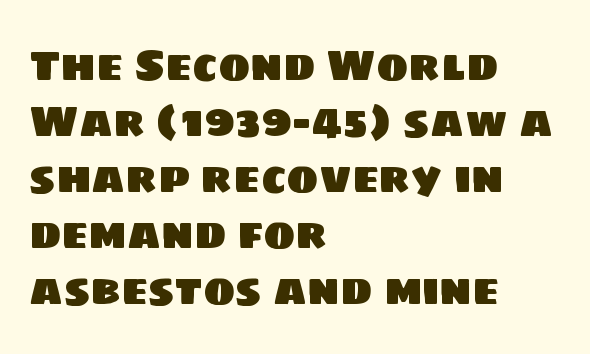
{"serif": "no", "width": "normal", "stroke_contrast": "low", "x_height": "large", "monospaced": "no", "underline": "no", "align": "left", "line_spacing": "normal", "line_spacing_ratio": 1.3, "letter_spacing": "normal", "letter_spacing_em": 0.0, "glyph_px": 43}
